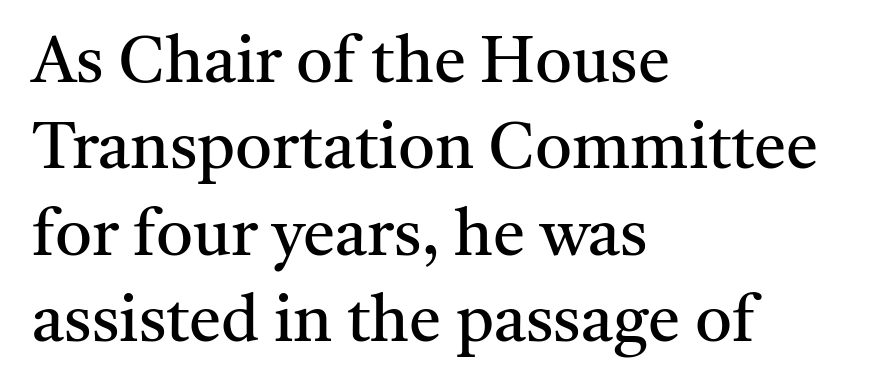
The image shows 65 px regular-weight serif type, upright; set left-aligned, normal line spacing (1.33x), normal letter spacing, not underlined; medium stroke contrast and a medium x-height.
